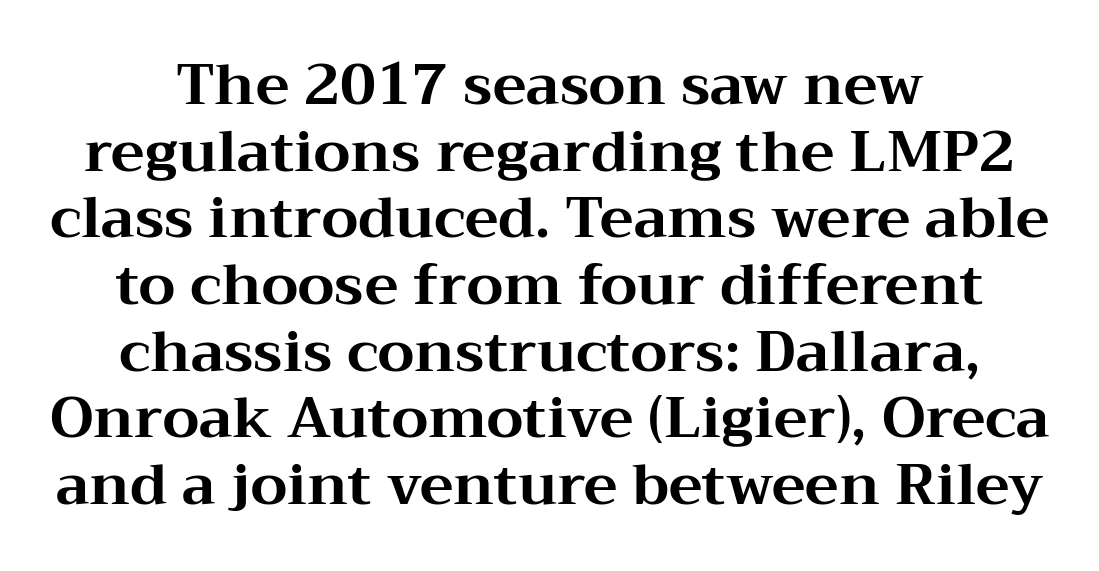
Q: Is the text bold? A: Yes.
Q: Is the text italic (slanted)? A: No, it is upright.
Q: Is the typeface a serif or a sans-serif typeface? A: Serif.
Q: Is the text underlined? A: No.
Q: How is the paragraph aligned? A: Centered.
Q: Is the spacing between letters normal or unusually wide? A: Normal.
Q: Width (condensed, normal, or wide)? A: Wide.
Q: Stroke contrast? A: Medium.
Q: x-height? A: Medium.
Q: Monospaced? A: No.
